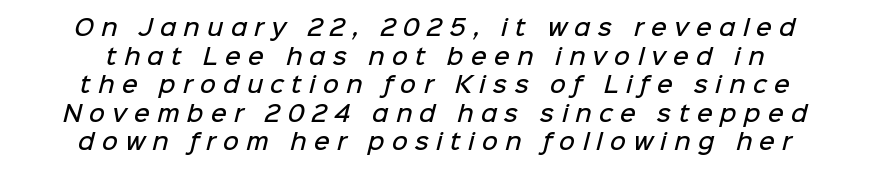
The image shows 22 px text type; set normal line spacing (1.3x), unusually wide letter spacing (+0.33 em), not underlined.
